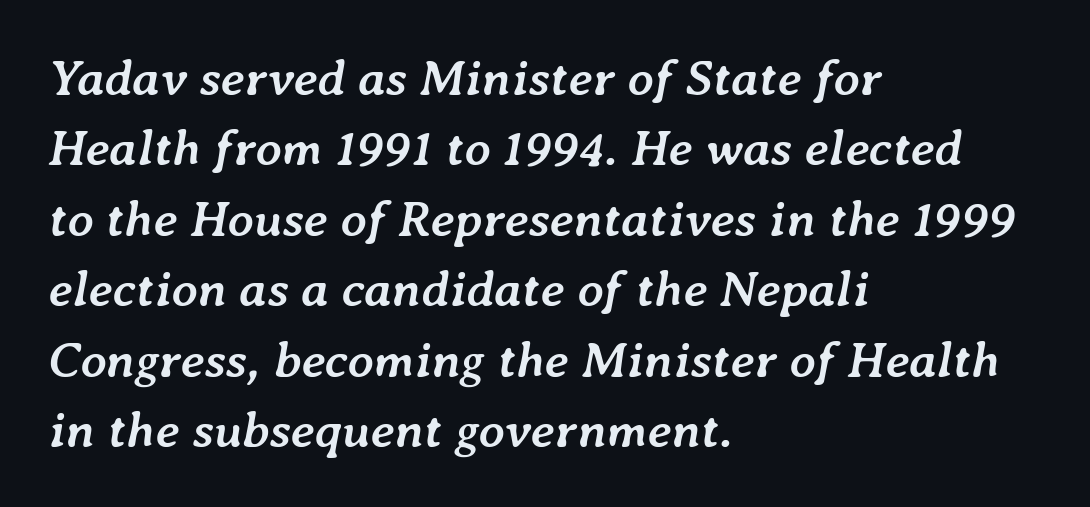
Q: Is the text bold? A: Yes.
Q: Is the text italic (slanted)? A: Yes, it leans right by about 7 degrees.
Q: Is the text underlined? A: No.
Q: How is the paragraph aligned? A: Left-aligned.
Q: Is the spacing between letters normal or unusually wide? A: Normal.
Q: Is the spacing between lines tight, normal or loose? A: Normal.
Q: Width (condensed, normal, or wide)? A: Normal.
Q: Stroke contrast? A: Low.
Q: x-height? A: Medium.
Q: Monospaced? A: No.
